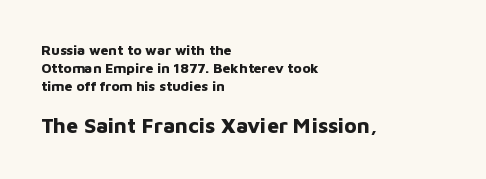
{"italic": "no", "bold": "yes", "underline": "no", "align": "left", "line_spacing": "normal", "line_spacing_ratio": 1.29, "letter_spacing": "normal", "letter_spacing_em": 0.0, "larger_block": "second", "size_ratio": 1.5, "glyph_px": 21}
